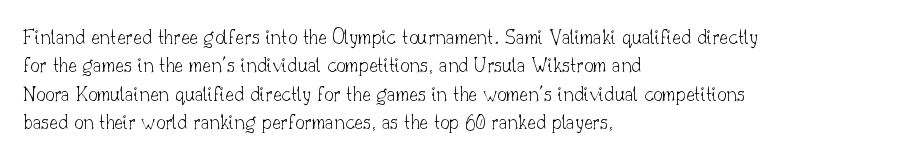
{"italic": "no", "bold": "no", "underline": "no", "align": "left", "line_spacing_ratio": 1.23, "letter_spacing": "normal", "letter_spacing_em": 0.0, "glyph_px": 23}
